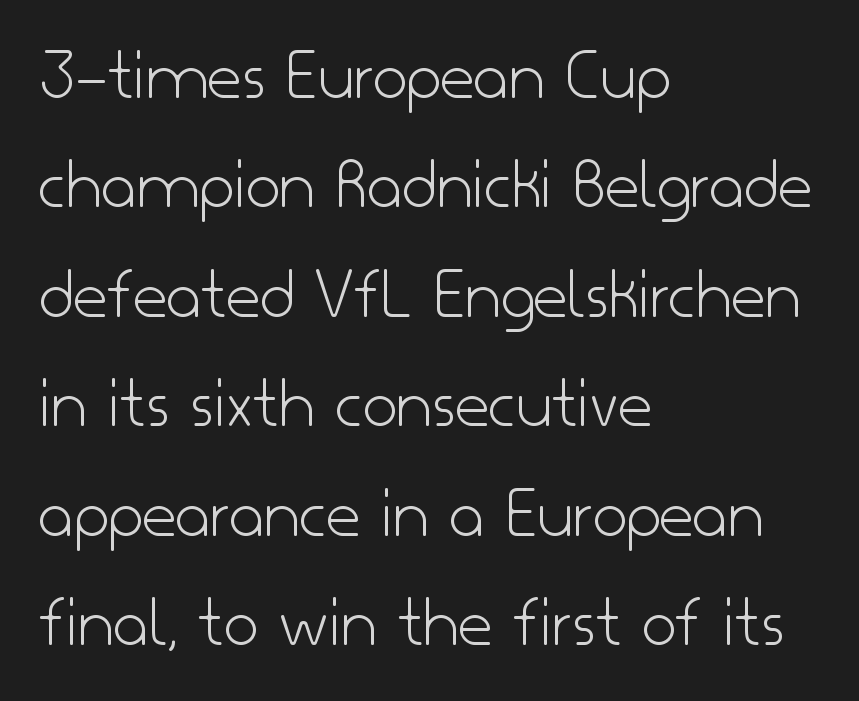
Q: Is the text bold? A: No.
Q: Is the text italic (slanted)? A: No, it is upright.
Q: Is the typeface a serif or a sans-serif typeface? A: Sans-serif.
Q: Is the text underlined? A: No.
Q: How is the paragraph aligned? A: Left-aligned.
Q: Is the spacing between letters normal or unusually wide? A: Normal.
Q: Is the spacing between lines tight, normal or loose? A: Normal.
Q: Width (condensed, normal, or wide)? A: Normal.
Q: Stroke contrast? A: Low.
Q: x-height? A: Small.
Q: Monospaced? A: No.
